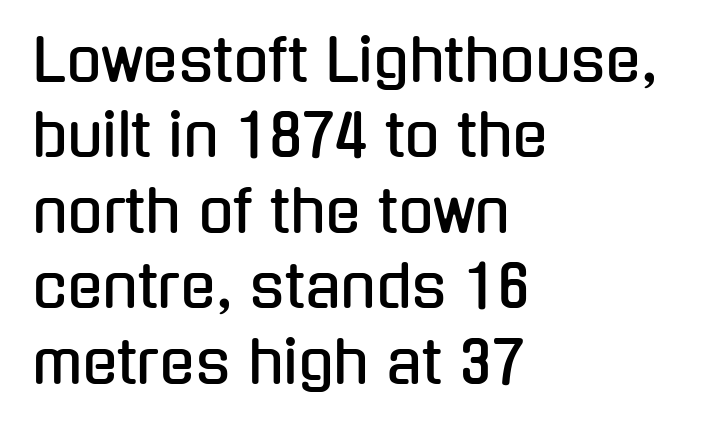
{"serif": "no", "italic": "no", "width": "condensed", "stroke_contrast": "low", "x_height": "medium", "monospaced": "no", "underline": "no", "align": "left", "line_spacing": "normal", "line_spacing_ratio": 1.3, "letter_spacing": "normal", "letter_spacing_em": 0.0, "glyph_px": 58}
